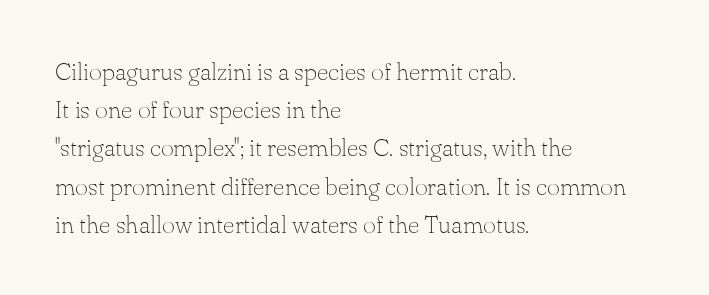
The glyphs are unaccompanied by any horizontal stroke below them. Posture: vertical. These lines keep a tight, regular rhythm from letter to letter. Interline gaps are of average width in this sample. The paragraph shown leans on its left margin.
